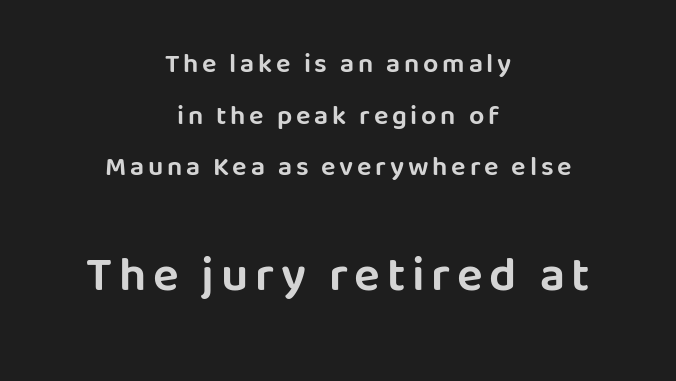
Q: Is the text italic (slanted)? A: No, it is upright.
Q: Is the typeface a serif or a sans-serif typeface? A: Sans-serif.
Q: Is the text underlined? A: No.
Q: How is the paragraph aligned? A: Centered.
Q: Is the spacing between lines tight, normal or loose? A: Loose.
Q: Which block of text is set in a larger size, the first (top) or the second (bottom)? A: The second (bottom) one.
Q: Width (condensed, normal, or wide)? A: Normal.
Q: Stroke contrast? A: Low.
Q: x-height? A: Large.
Q: Monospaced? A: No.
